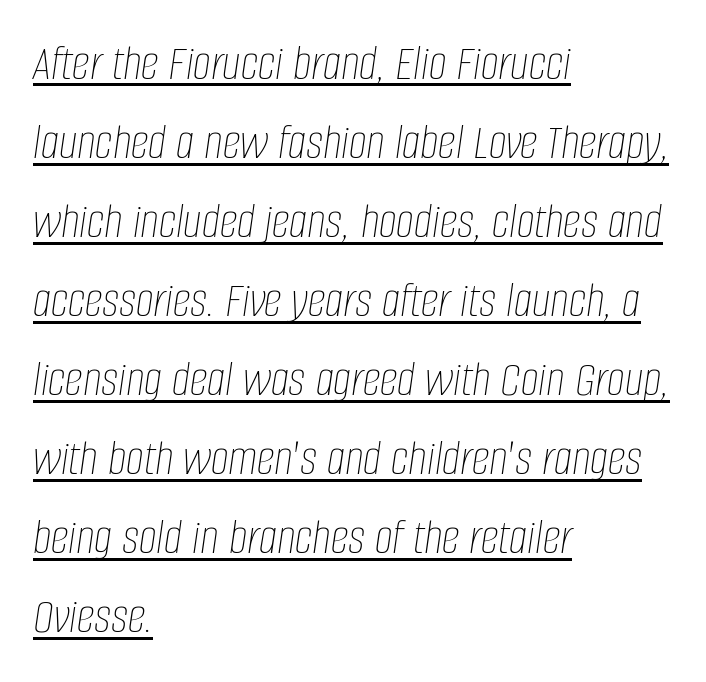
The image shows 51 px thin, condensed type, italic (leaning right); set left-aligned, normal line spacing (1.55x), normal letter spacing, underlined; low stroke contrast and a large x-height.
